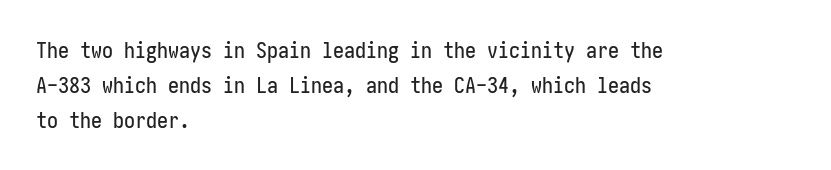
{"italic": "no", "underline": "no", "align": "left", "line_spacing": "normal", "line_spacing_ratio": 1.59, "letter_spacing": "normal", "letter_spacing_em": 0.0, "glyph_px": 22}
